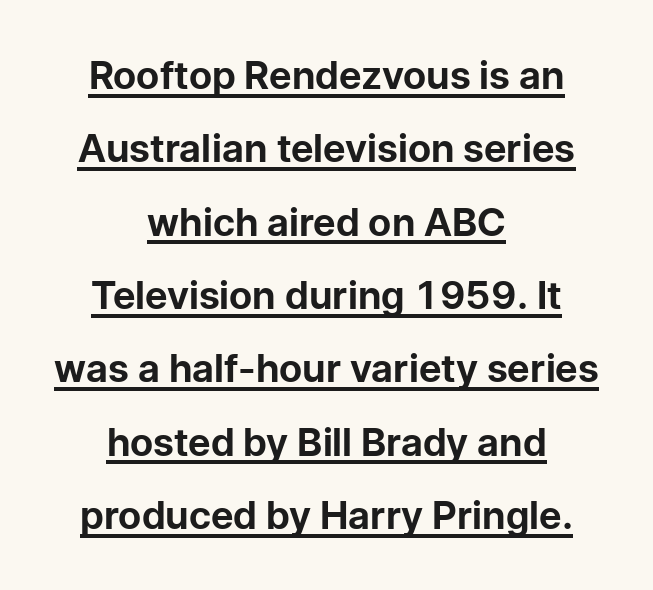
Q: Is the text bold? A: Yes.
Q: Is the text italic (slanted)? A: No, it is upright.
Q: Is the typeface a serif or a sans-serif typeface? A: Sans-serif.
Q: Is the text underlined? A: Yes.
Q: How is the paragraph aligned? A: Centered.
Q: Is the spacing between letters normal or unusually wide? A: Normal.
Q: Width (condensed, normal, or wide)? A: Normal.
Q: Stroke contrast? A: Low.
Q: x-height? A: Medium.
Q: Monospaced? A: No.
